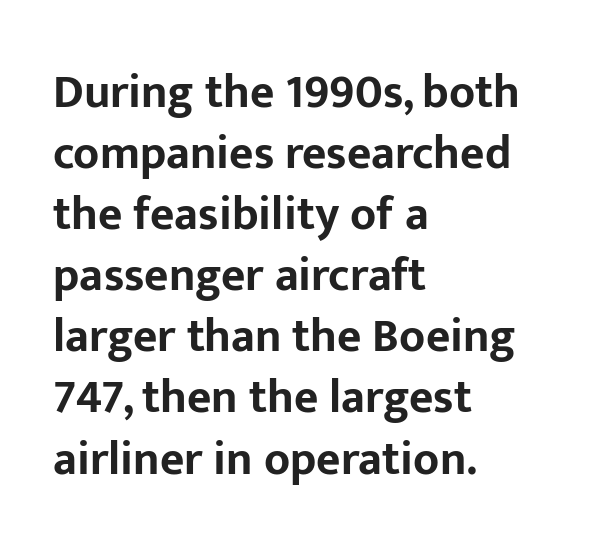
{"serif": "no", "italic": "no", "bold": "yes", "weight": "bold", "width": "normal", "stroke_contrast": "low", "x_height": "medium", "monospaced": "no", "underline": "no", "align": "left", "line_spacing": "normal", "line_spacing_ratio": 1.3, "letter_spacing": "normal", "letter_spacing_em": 0.0, "glyph_px": 47}
